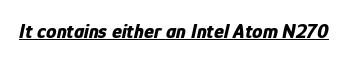
{"italic": "yes", "lean": "right", "slant_degrees": 12, "bold": "yes", "underline": "yes", "letter_spacing": "normal", "letter_spacing_em": 0.0, "glyph_px": 21}
